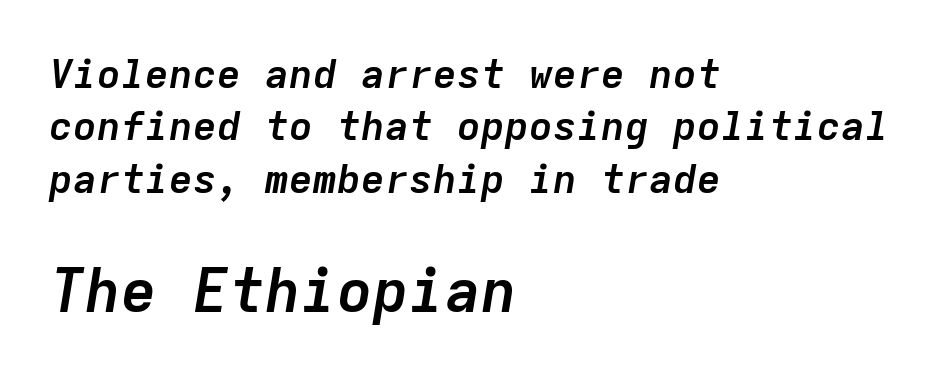
Q: Is the text bold? A: Yes.
Q: Is the text italic (slanted)? A: Yes, it leans right by about 9 degrees.
Q: Is the text underlined? A: No.
Q: How is the paragraph aligned? A: Left-aligned.
Q: Is the spacing between letters normal or unusually wide? A: Normal.
Q: Is the spacing between lines tight, normal or loose? A: Normal.
Q: Which block of text is set in a larger size, the first (top) or the second (bottom)? A: The second (bottom) one.
Q: Width (condensed, normal, or wide)? A: Normal.
Q: Stroke contrast? A: Low.
Q: x-height? A: Medium.
Q: Monospaced? A: Yes.
